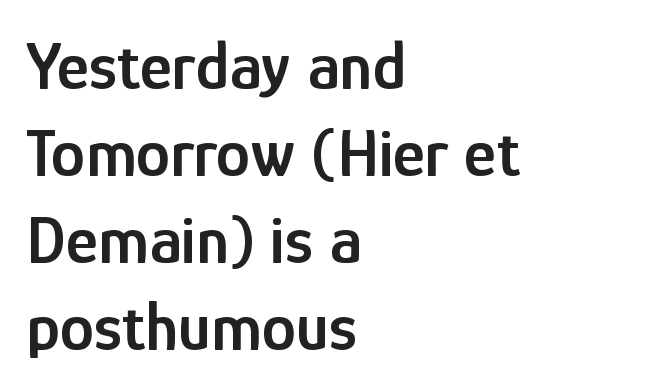
These lines are rendered in a variable-pitch font. Default kerning and tracking; the words read as compact shapes. Check where the strokes stop: nothing finishes them off — pure sans. The lines in this sample share a left origin and differ only in where they stop.
